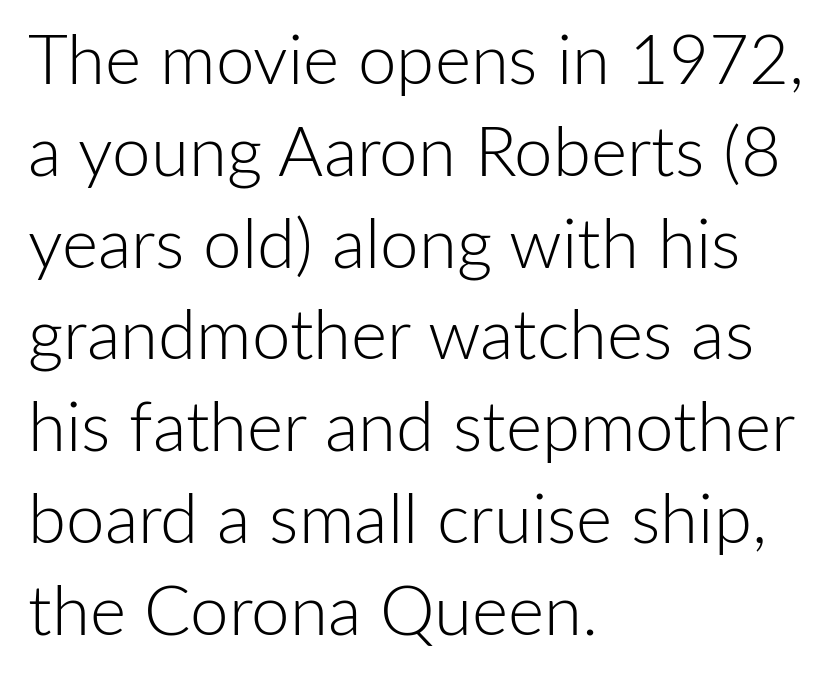
The image shows 69 px light sans-serif type, upright; set left-aligned, normal line spacing (1.33x), normal letter spacing, not underlined; low stroke contrast and a medium x-height.
